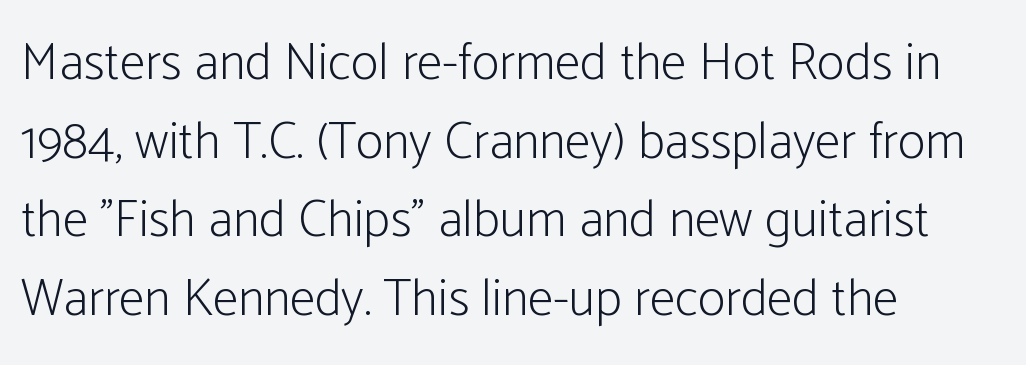
Look at the tracking — it's just the regular setting, nothing added. These lines stack with their left ends in a neat column. A typesetter would mark this as roman, not italic. Anything drawn beneath the words? Only blank space.
